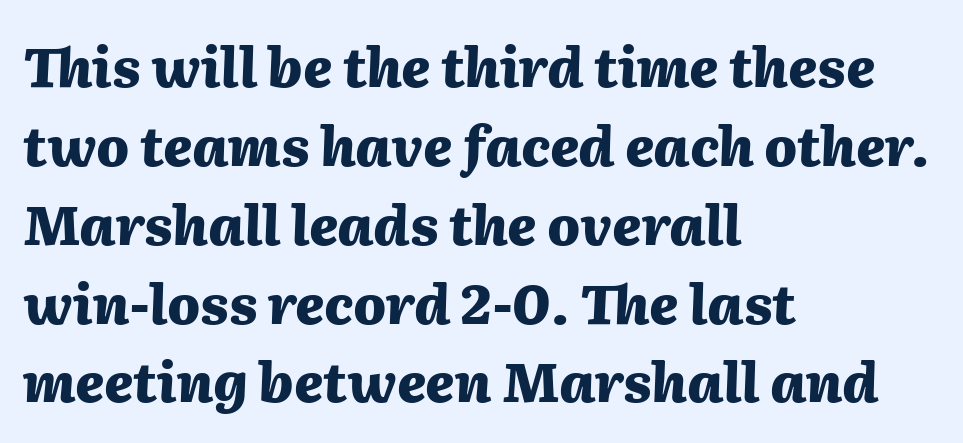
The image shows 54 px heavy type, italic (leaning right); set left-aligned, normal line spacing (1.46x), normal letter spacing, not underlined; medium stroke contrast and a medium x-height.
